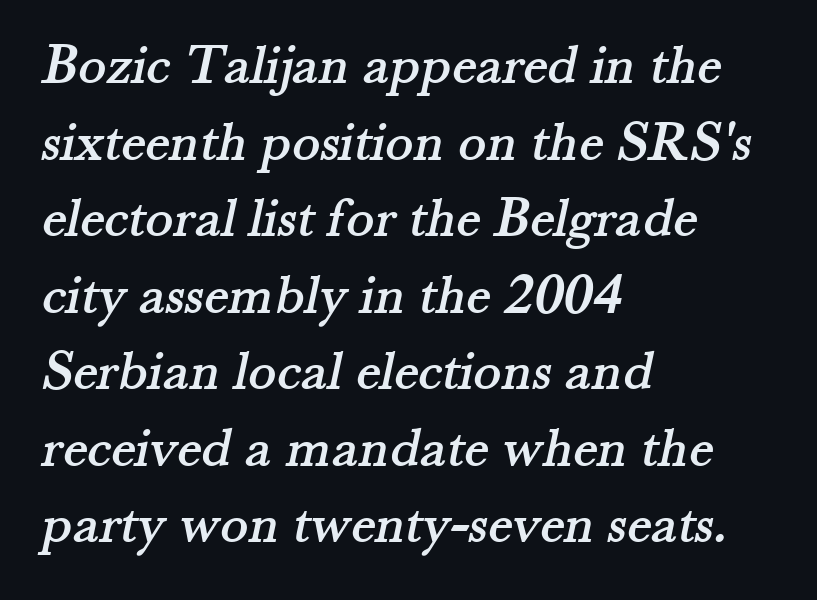
Q: Is the typeface a serif or a sans-serif typeface? A: Serif.
Q: Is the text underlined? A: No.
Q: How is the paragraph aligned? A: Left-aligned.
Q: Is the spacing between letters normal or unusually wide? A: Normal.
Q: Is the spacing between lines tight, normal or loose? A: Normal.
Q: Width (condensed, normal, or wide)? A: Normal.
Q: Stroke contrast? A: Medium.
Q: x-height? A: Small.
Q: Monospaced? A: No.
